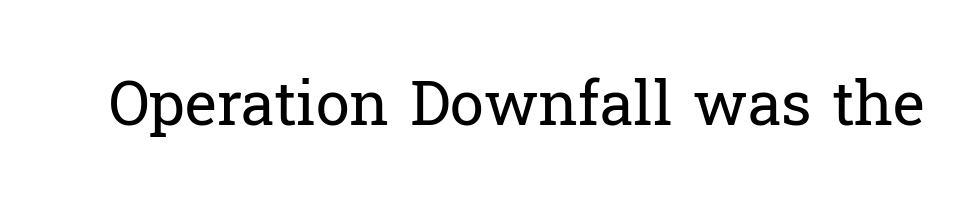
Q: Is the text bold? A: No.
Q: Is the text italic (slanted)? A: No, it is upright.
Q: Is the typeface a serif or a sans-serif typeface? A: Serif.
Q: Is the text underlined? A: No.
Q: Is the spacing between letters normal or unusually wide? A: Normal.
Q: Width (condensed, normal, or wide)? A: Normal.
Q: Stroke contrast? A: Low.
Q: x-height? A: Medium.
Q: Monospaced? A: No.
